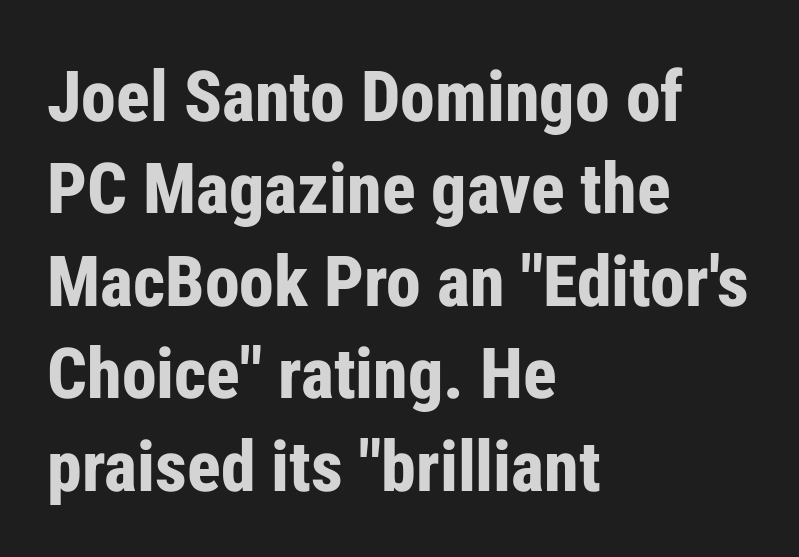
The image shows 70 px bold, condensed sans-serif type, upright; set left-aligned, normal line spacing (1.32x), normal letter spacing, not underlined; low stroke contrast and a medium x-height.
